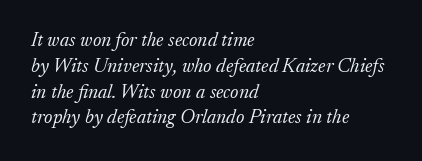
Q: Is the text bold? A: No.
Q: Is the text italic (slanted)? A: Yes, it leans right by about 17 degrees.
Q: Is the text underlined? A: No.
Q: How is the paragraph aligned? A: Left-aligned.
Q: Is the spacing between letters normal or unusually wide? A: Normal.
Q: Is the spacing between lines tight, normal or loose? A: Normal.
